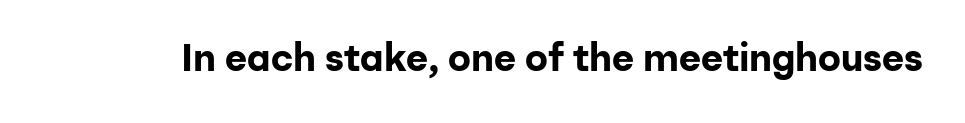
The image shows 38 px bold sans-serif type, upright; set normal letter spacing, not underlined; low stroke contrast and a medium x-height.
